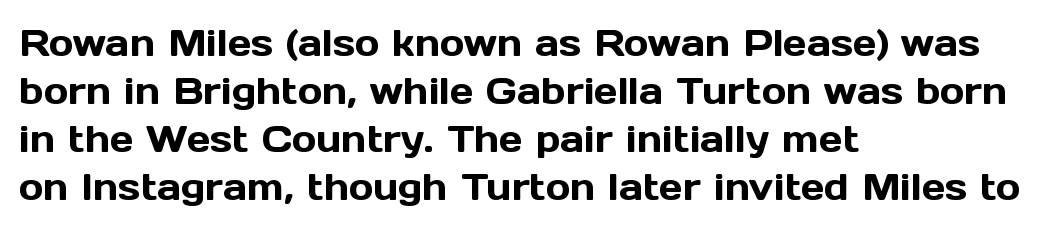
The rendering uses natural spacing where letterforms have individual widths. The specimen omits any rule beneath the text block's lines. Glyph-to-glyph distance matches everyday printed text. Stroke terminals: plain, sans-serif. The space between consecutive lines is moderate. Casual observation: everything's shoved over to the left.
